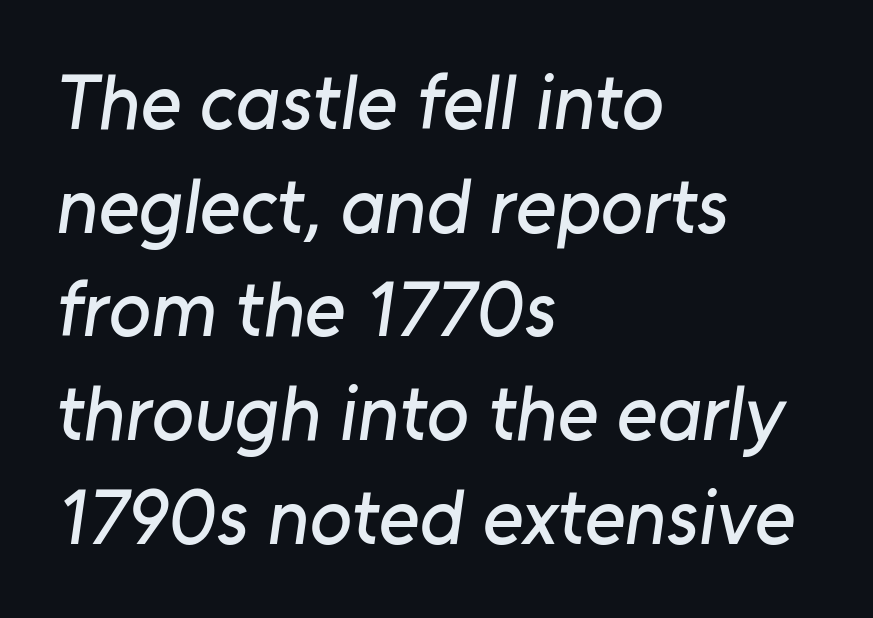
The image shows 78 px sans-serif type; set left-aligned, normal line spacing (1.33x), normal letter spacing, not underlined; low stroke contrast and a medium x-height.
